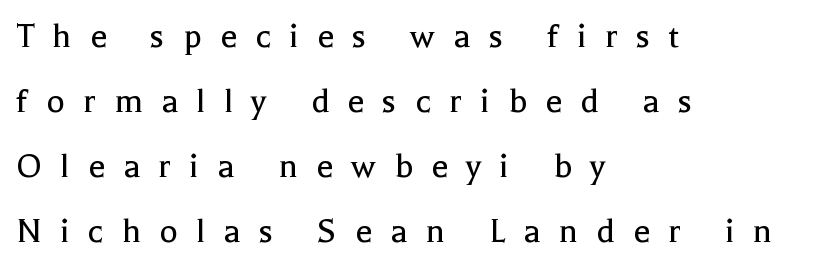
Q: Is the text bold? A: No.
Q: Is the text italic (slanted)? A: No, it is upright.
Q: Is the typeface a serif or a sans-serif typeface? A: Serif.
Q: Is the text underlined? A: No.
Q: How is the paragraph aligned? A: Left-aligned.
Q: Is the spacing between letters normal or unusually wide? A: Unusually wide.
Q: Width (condensed, normal, or wide)? A: Normal.
Q: x-height? A: Medium.
Q: Monospaced? A: No.
